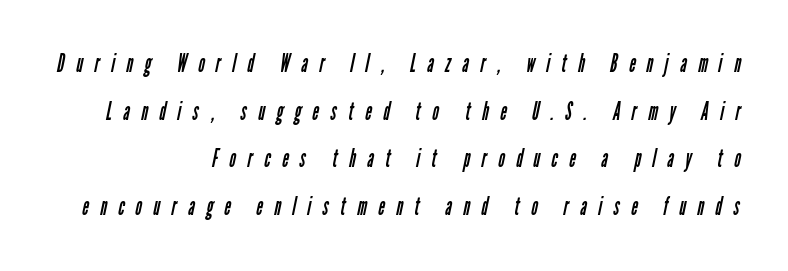
Q: Is the text bold? A: No.
Q: Is the text underlined? A: No.
Q: How is the paragraph aligned? A: Right-aligned.
Q: Is the spacing between letters normal or unusually wide? A: Unusually wide.
Q: Is the spacing between lines tight, normal or loose? A: Loose.
